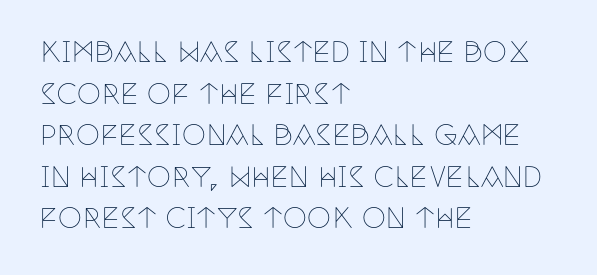
{"italic": "no", "bold": "no", "underline": "no", "align": "left", "line_spacing": "normal", "line_spacing_ratio": 1.54, "letter_spacing": "normal", "letter_spacing_em": 0.0, "glyph_px": 27}
